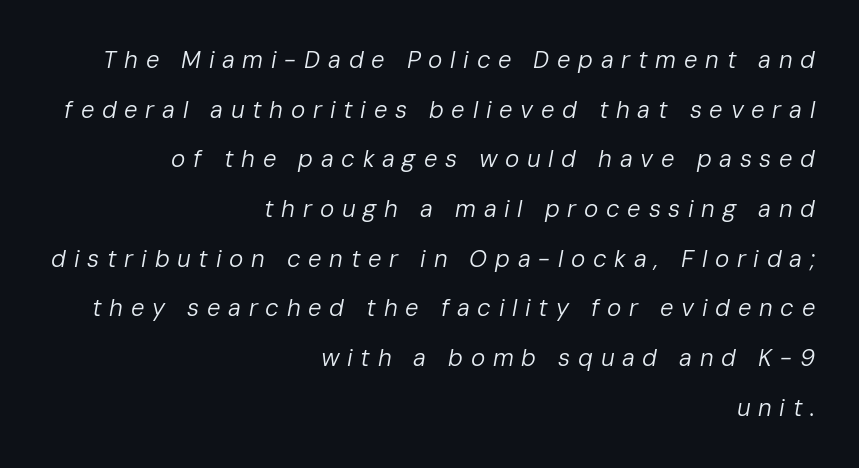
The passage shown stacks its lines with a broad gap. Each row of text sits above clean, open space. These lines were composed using italics. Is the block centered? No — it sits flush against the right margin. Students, note that the glyphs here are deliberately spaced far apart.
